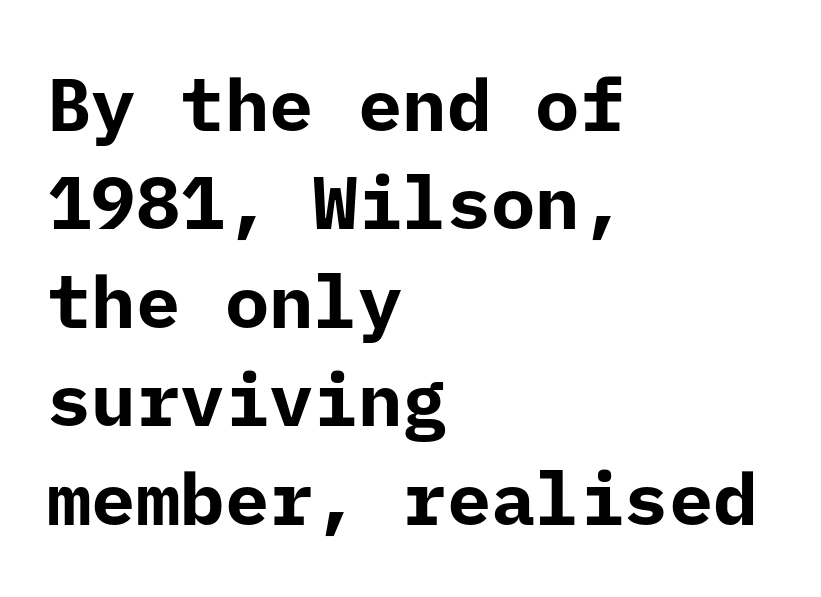
{"serif": "no", "italic": "no", "bold": "yes", "weight": "bold", "width": "normal", "stroke_contrast": "low", "x_height": "medium", "underline": "no", "align": "left", "line_spacing": "normal", "line_spacing_ratio": 1.33, "letter_spacing": "normal", "letter_spacing_em": 0.0, "glyph_px": 74}
